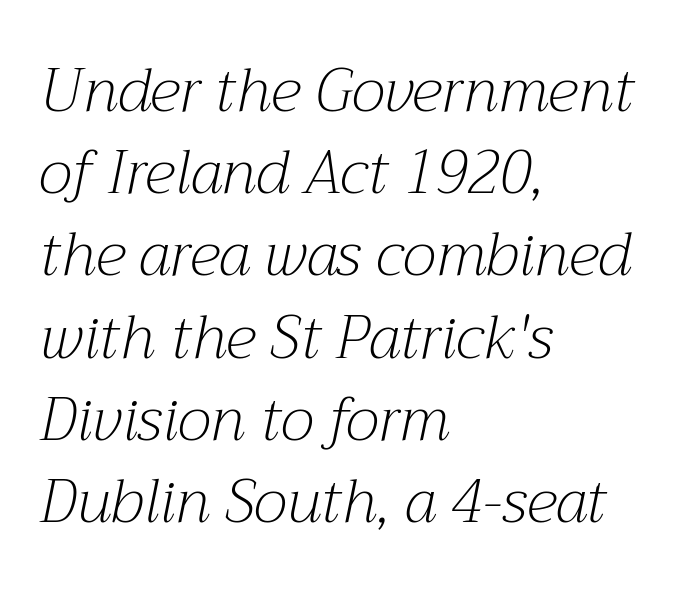
This rendering uses left alignment, leaving the right contour irregular. Whoever set this chose a conventional vertical rhythm. Tracking here is standard; glyphs follow each other at the usual distance. Compared with ordinary roman type, these characters are visibly tilted. The weight would be labelled regular, book, light, or lighter still.
